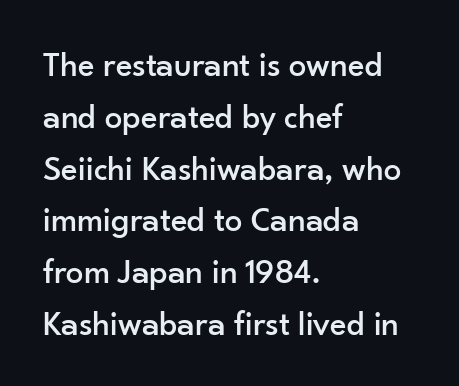
The image shows 35 px sans-serif type, upright; set left-aligned, normal line spacing (1.48x), normal letter spacing, not underlined; low stroke contrast and a small x-height.
